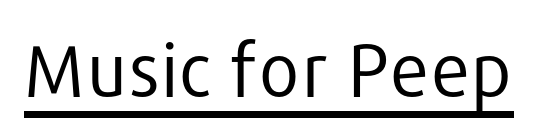
Q: Is the text bold? A: No.
Q: Is the text italic (slanted)? A: No, it is upright.
Q: Is the typeface a serif or a sans-serif typeface? A: Sans-serif.
Q: Is the text underlined? A: Yes.
Q: Is the spacing between letters normal or unusually wide? A: Normal.
Q: Width (condensed, normal, or wide)? A: Normal.
Q: Stroke contrast? A: Low.
Q: x-height? A: Medium.
Q: Monospaced? A: No.
